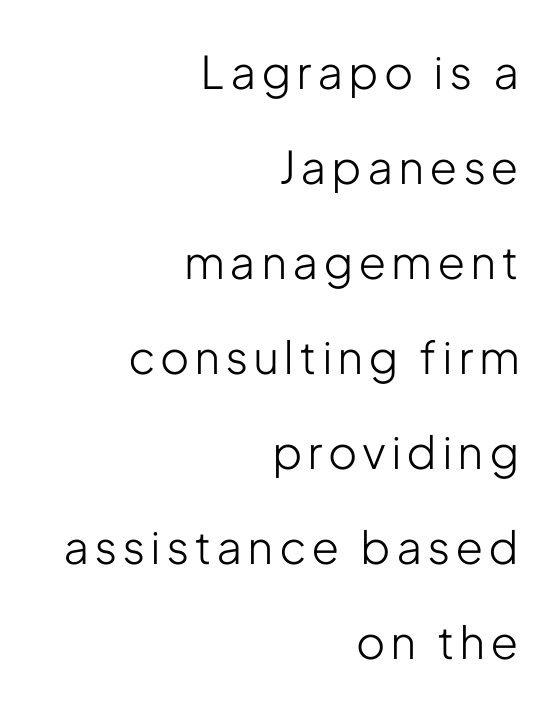
The image shows 45 px light, condensed sans-serif type, upright; set right-aligned, loose line spacing (2.11x), not underlined; low stroke contrast and a medium x-height.
